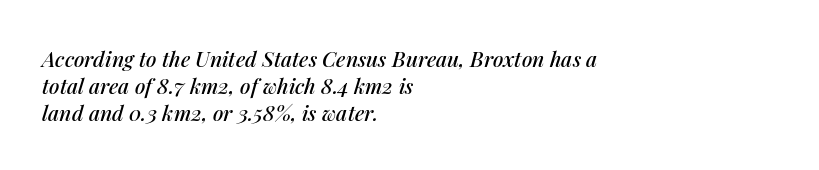
Q: Is the text italic (slanted)? A: Yes, it leans right by about 14 degrees.
Q: Is the text underlined? A: No.
Q: How is the paragraph aligned? A: Left-aligned.
Q: Is the spacing between letters normal or unusually wide? A: Normal.
Q: Is the spacing between lines tight, normal or loose? A: Normal.
